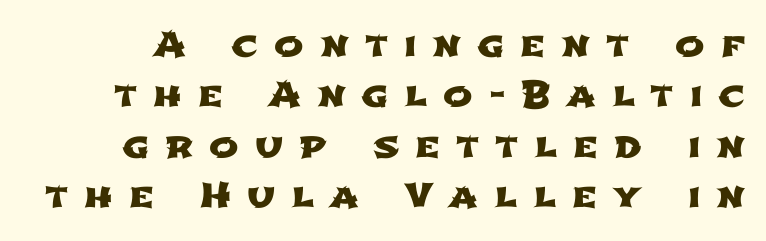
Q: Is the typeface a serif or a sans-serif typeface? A: Sans-serif.
Q: Is the text underlined? A: No.
Q: Is the spacing between letters normal or unusually wide? A: Unusually wide.
Q: Is the spacing between lines tight, normal or loose? A: Normal.
Q: Width (condensed, normal, or wide)? A: Wide.
Q: Stroke contrast? A: Low.
Q: x-height? A: Medium.
Q: Monospaced? A: No.
